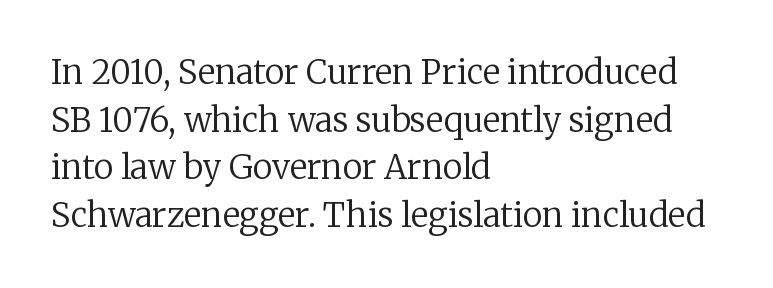
You could not count columns in this text — the font is proportionally spaced. The font's upright variant was chosen for this text. A quiet, ordinary-to-light weight characterises the typeface. The string is rendered with underlining switched off. The paragraph has a hard left edge and a soft right edge.
